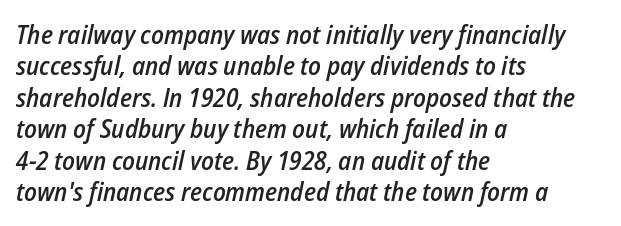
The image shows 26 px text type, italic (leaning right); set left-aligned, line spacing 1.21x, normal letter spacing, not underlined.
